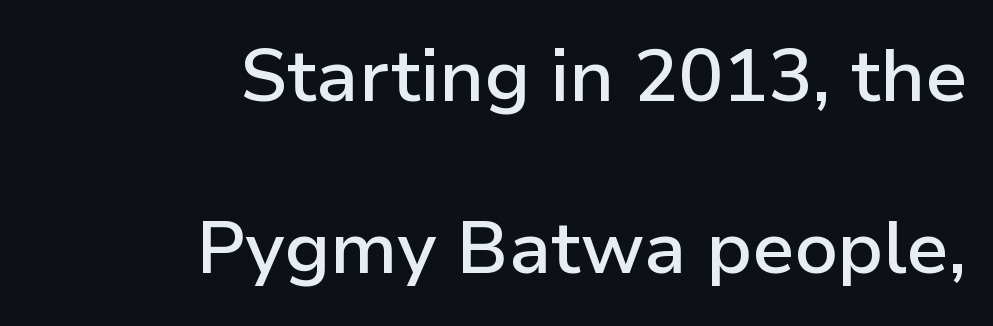
Q: Is the text bold? A: Semi-bold.
Q: Is the text italic (slanted)? A: No, it is upright.
Q: Is the typeface a serif or a sans-serif typeface? A: Sans-serif.
Q: Is the text underlined? A: No.
Q: How is the paragraph aligned? A: Right-aligned.
Q: Is the spacing between letters normal or unusually wide? A: Normal.
Q: Is the spacing between lines tight, normal or loose? A: Loose.
Q: Width (condensed, normal, or wide)? A: Normal.
Q: Stroke contrast? A: Low.
Q: x-height? A: Medium.
Q: Monospaced? A: No.
